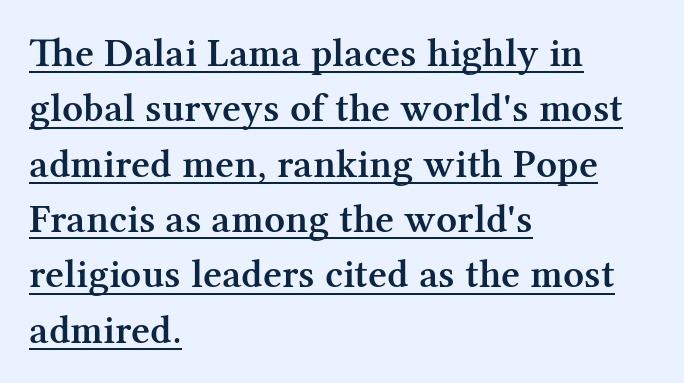
The image shows 41 px semibold serif type, upright; set left-aligned, normal line spacing (1.35x), normal letter spacing, underlined; medium stroke contrast and a medium x-height.
